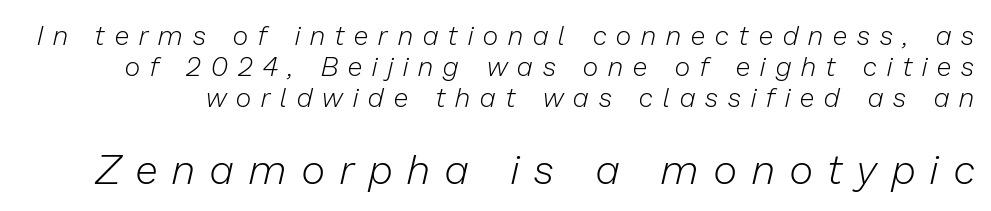
The image shows 41 px light type, italic (leaning right); set tight line spacing (1.14x), unusually wide letter spacing (+0.38 em), not underlined; the second (bottom) block is 1.52x larger; low stroke contrast and a medium x-height.
